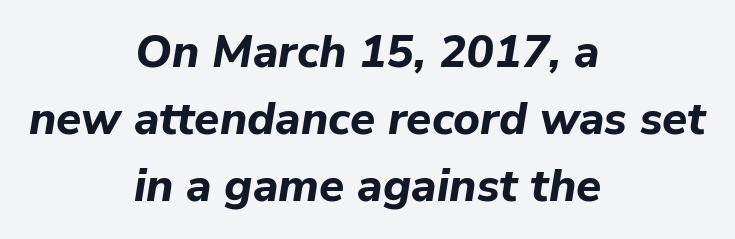
Q: Is the text bold? A: Yes.
Q: Is the text italic (slanted)? A: Yes, it leans right by about 9 degrees.
Q: Is the text underlined? A: No.
Q: How is the paragraph aligned? A: Centered.
Q: Is the spacing between letters normal or unusually wide? A: Normal.
Q: Is the spacing between lines tight, normal or loose? A: Normal.
Q: Width (condensed, normal, or wide)? A: Normal.
Q: Stroke contrast? A: Low.
Q: x-height? A: Medium.
Q: Monospaced? A: No.
